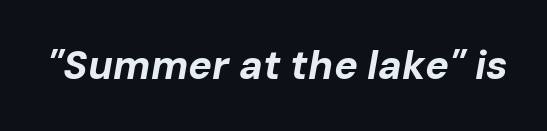
Q: Is the text bold? A: Yes.
Q: Is the text italic (slanted)? A: Yes, it leans right by about 10 degrees.
Q: Is the text underlined? A: No.
Q: Is the spacing between letters normal or unusually wide? A: Normal.
Q: Width (condensed, normal, or wide)? A: Normal.
Q: Stroke contrast? A: Low.
Q: x-height? A: Medium.
Q: Monospaced? A: No.
